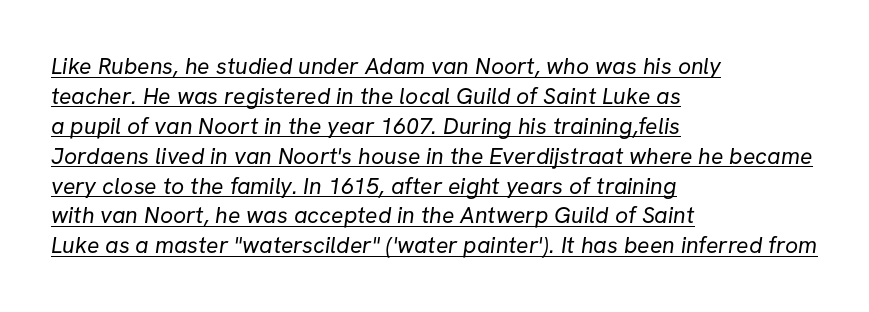
The passage shown is underscored from start to finish. Summary of vertical rhythm: regular, with standard interline spacing. Summary of weight: not heavy and not bold. Every row of glyphs begins at an identical x-position on the left. Students, note that the glyphs here touch the page at normal intervals.
